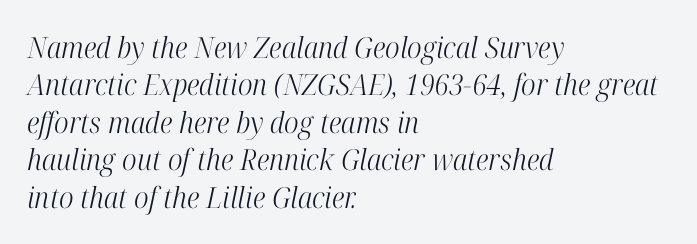
The image shows 29 px light, condensed serif type, italic (leaning right); set left-aligned, normal line spacing (1.29x), normal letter spacing, not underlined; high stroke contrast and a medium x-height.
